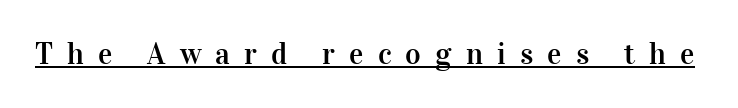
The image shows 30 px serif type, upright; set unusually wide letter spacing (+0.47 em), underlined; high stroke contrast and a medium x-height.
